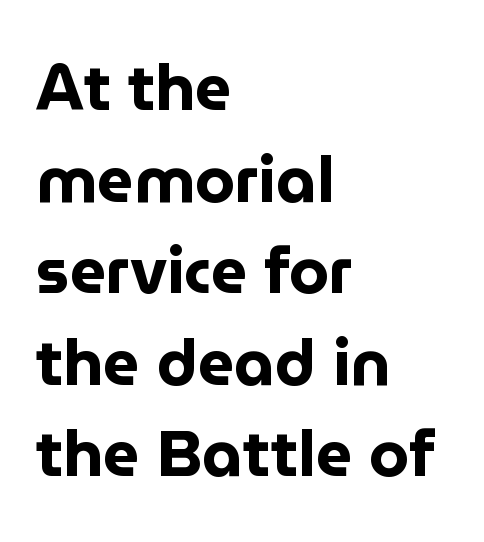
Is there any slant? The stems are plumb. These lines are rendered in a variable-pitch font. In terms of letterform style, serifs are entirely absent. The rendering uses a bold face; every stroke is thick and dark. Horizontally, the lines are justified to the leading edge only. Here the glyphs are tracked normally, forming tight word shapes.
